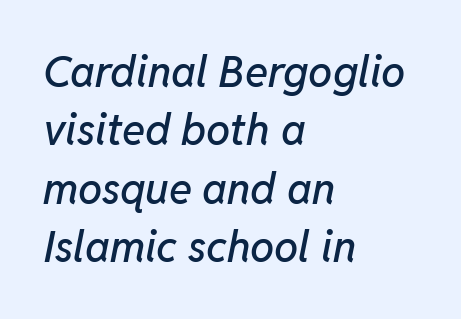
The image shows 43 px text type, italic (leaning right); set left-aligned, normal line spacing (1.36x), normal letter spacing, not underlined; low stroke contrast and a medium x-height.
